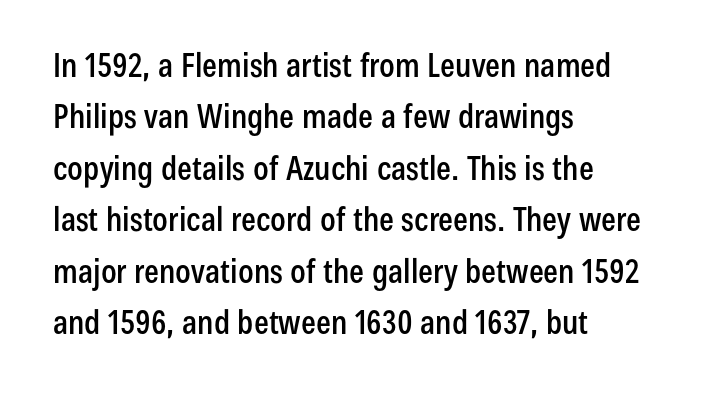
{"serif": "no", "italic": "no", "width": "condensed", "stroke_contrast": "low", "x_height": "medium", "monospaced": "no", "underline": "no", "align": "left", "line_spacing": "normal", "line_spacing_ratio": 1.56, "letter_spacing": "normal", "letter_spacing_em": 0.0, "glyph_px": 33}
